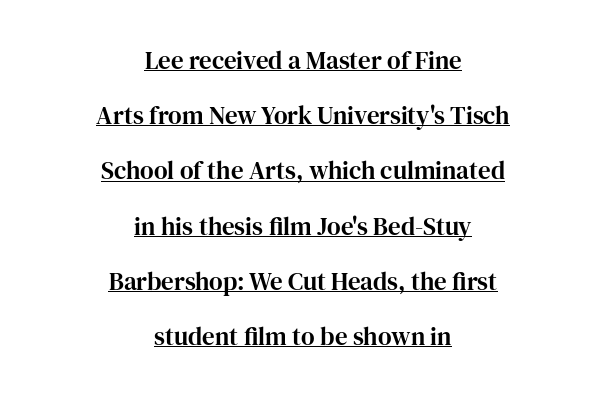
{"italic": "no", "underline": "yes", "align": "center", "line_spacing": "loose", "line_spacing_ratio": 2.21, "letter_spacing": "normal", "letter_spacing_em": 0.0, "glyph_px": 25}
